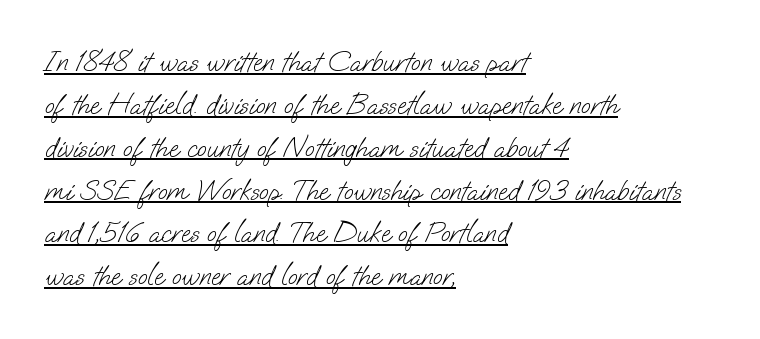
Visually the block forms a straight wall on the left and a jagged coastline on the right. How are the letters spaced? Ordinarily, with no added tracking. The glyphs are accompanied by a horizontal stroke just below them. Looks like regular typesetting: each glyph gets only the width it needs. The typeface has the unassuming heft of standard copy or less. Reading down the column, the eye jumps a familiar distance to each next line.
